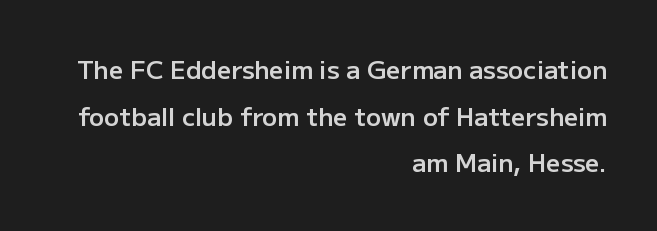
{"italic": "no", "bold": "semi", "underline": "no", "align": "right", "line_spacing_ratio": 1.87, "letter_spacing": "normal", "letter_spacing_em": 0.0, "glyph_px": 25}
